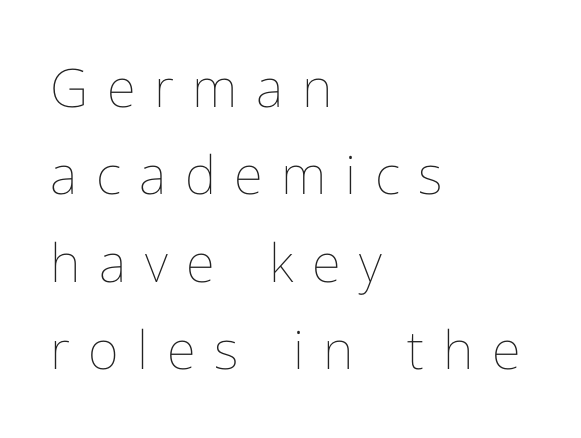
Q: Is the text bold? A: No.
Q: Is the text italic (slanted)? A: No, it is upright.
Q: Is the text underlined? A: No.
Q: How is the paragraph aligned? A: Left-aligned.
Q: Is the spacing between letters normal or unusually wide? A: Unusually wide.
Q: Is the spacing between lines tight, normal or loose? A: Normal.
Q: Width (condensed, normal, or wide)? A: Normal.
Q: Stroke contrast? A: Low.
Q: x-height? A: Medium.
Q: Monospaced? A: No.
